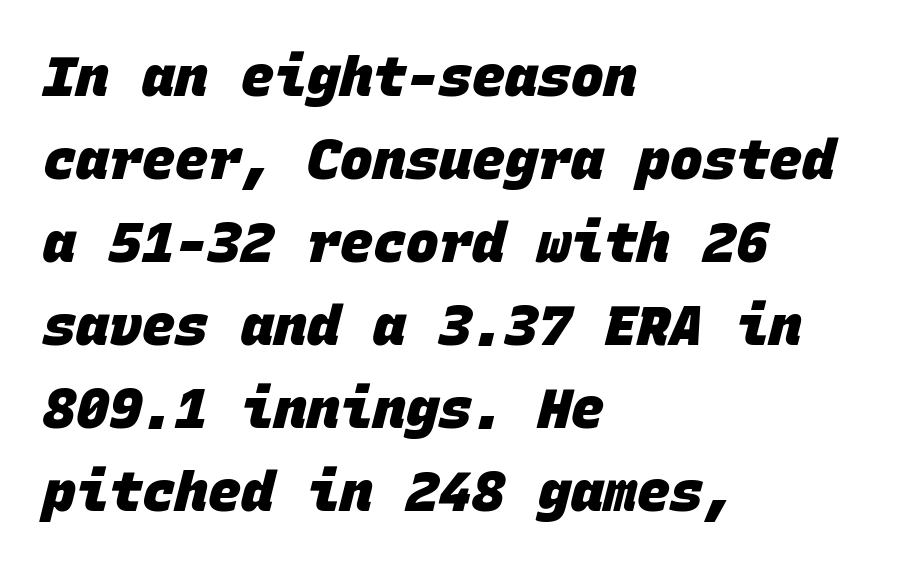
The tracking reads as untouched default to a designer's eye. Here the designer chose a console-style face with uniform glyph widths. The rag falls on the right side of this text block. A bare baseline throughout the passage. Chunky letters — that's bold for sure. Does the leading feel generous? No, just average.
